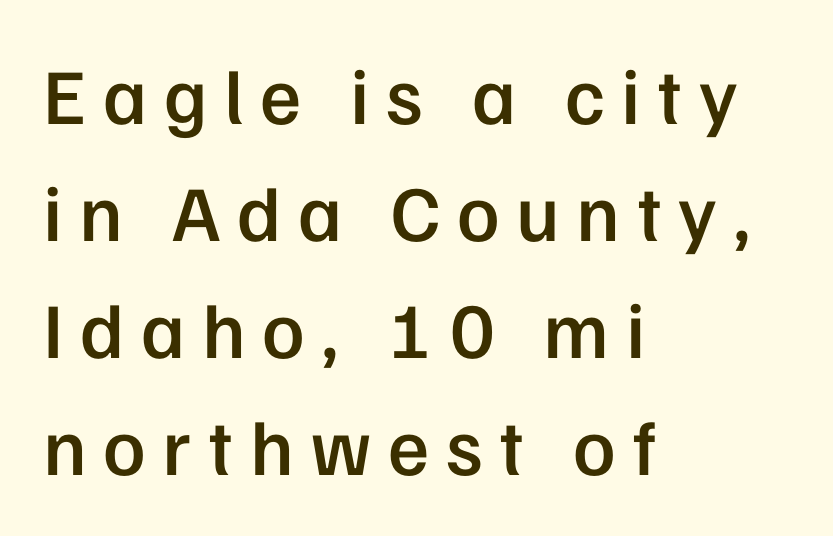
The rendering inserts visible extra space after every character. Compared with a centered layout, this one pins lines to the left instead. This rendering features lettering with no underline. One glance says typical: line gaps are just what's usual. These lines are rendered in a variable-pitch font. Note: no serifs on the glyphs.
